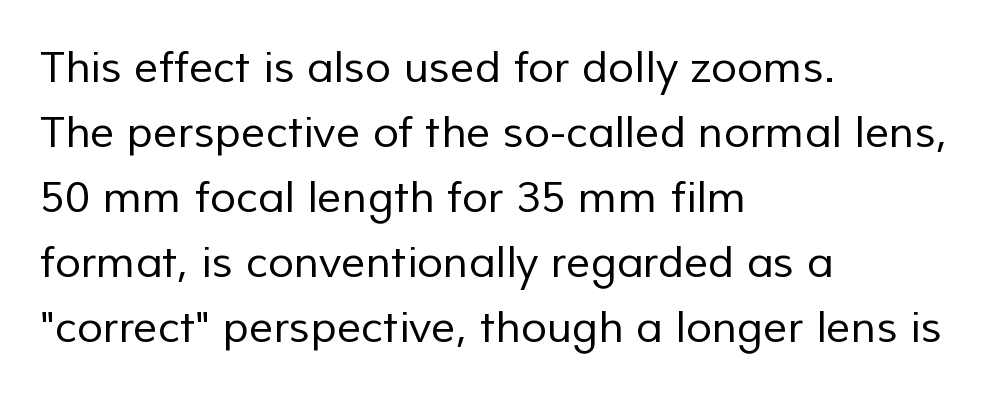
Caption: standard tracking, unaltered. Letterform terminals end flat and unadorned throughout the passage. Leading matches the norm, producing a regular column. The rendering anchors every line to the left-hand side.
